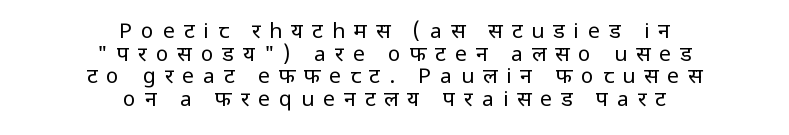
Vertical strokes here are truly vertical. The compositor balanced each line on the midline. How would I describe the line gaps? Narrow and economical. No chunkiness to these letters — they're not bold.
